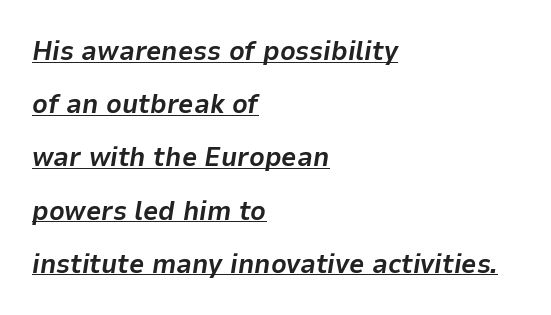
Q: Is the text bold? A: Yes.
Q: Is the text italic (slanted)? A: Yes, it leans right by about 9 degrees.
Q: Is the text underlined? A: Yes.
Q: How is the paragraph aligned? A: Left-aligned.
Q: Is the spacing between letters normal or unusually wide? A: Normal.
Q: Is the spacing between lines tight, normal or loose? A: Loose.
